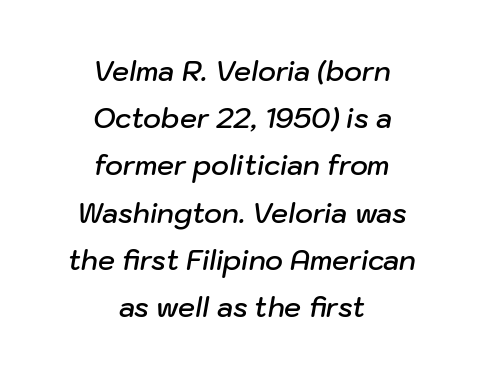
Q: Is the text bold? A: Semi-bold.
Q: Is the text italic (slanted)? A: Yes, it leans right by about 10 degrees.
Q: Is the text underlined? A: No.
Q: How is the paragraph aligned? A: Centered.
Q: Is the spacing between letters normal or unusually wide? A: Normal.
